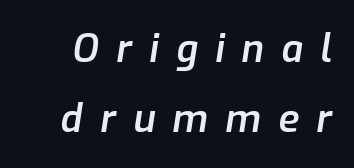
Q: Is the text bold? A: Semi-bold.
Q: Is the text italic (slanted)? A: Yes, it leans right by about 9 degrees.
Q: Is the text underlined? A: No.
Q: Is the spacing between letters normal or unusually wide? A: Unusually wide.
Q: Width (condensed, normal, or wide)? A: Normal.
Q: Stroke contrast? A: Low.
Q: x-height? A: Medium.
Q: Monospaced? A: No.
